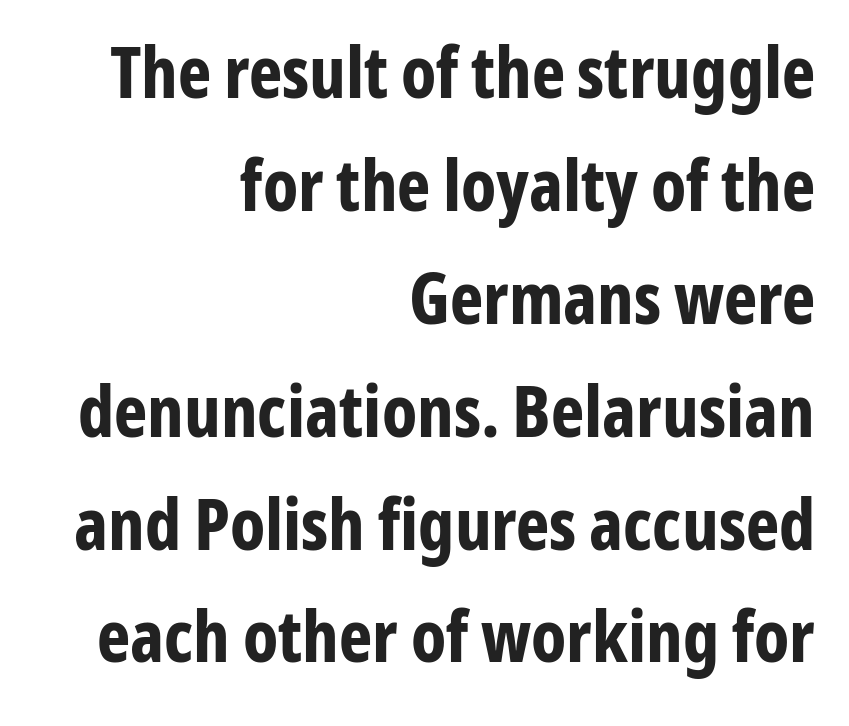
Thick stems and heavy bowls — unmistakably bold. Italic: no, the glyphs are upright roman. The face used here is rendered with its standard letterfit. This rendering features lettering with no underline. Varying glyph widths throughout — classic text-font behaviour. Stroke terminals: plain, sans-serif.
